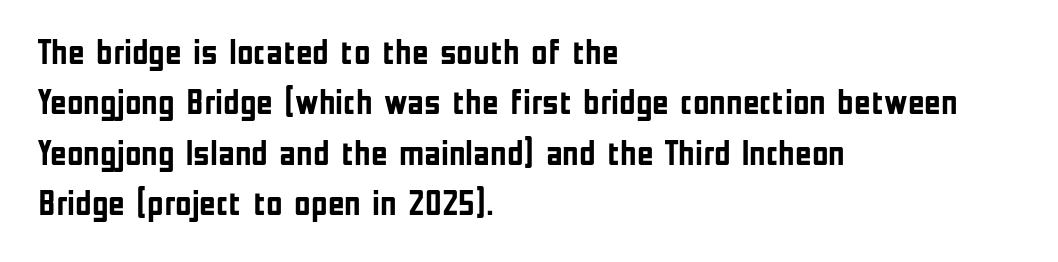
The image shows 36 px semibold, condensed sans-serif type, upright; set left-aligned, normal line spacing (1.4x), normal letter spacing, not underlined; low stroke contrast and a medium x-height.
